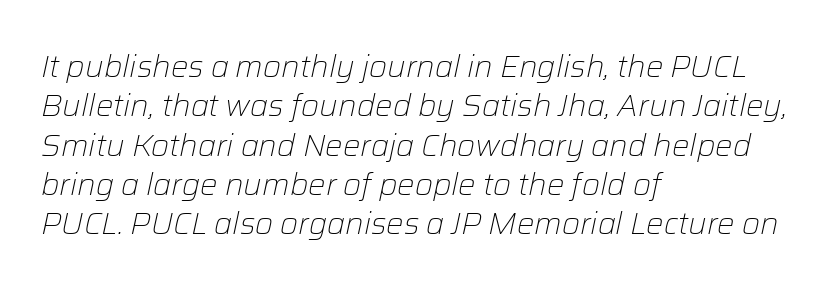
{"italic": "yes", "lean": "right", "slant_degrees": 12, "bold": "no", "weight": "light", "width": "normal", "stroke_contrast": "low", "x_height": "medium", "monospaced": "no", "underline": "no", "align": "left", "line_spacing": "normal", "line_spacing_ratio": 1.27, "letter_spacing": "normal", "letter_spacing_em": 0.0, "glyph_px": 31}
